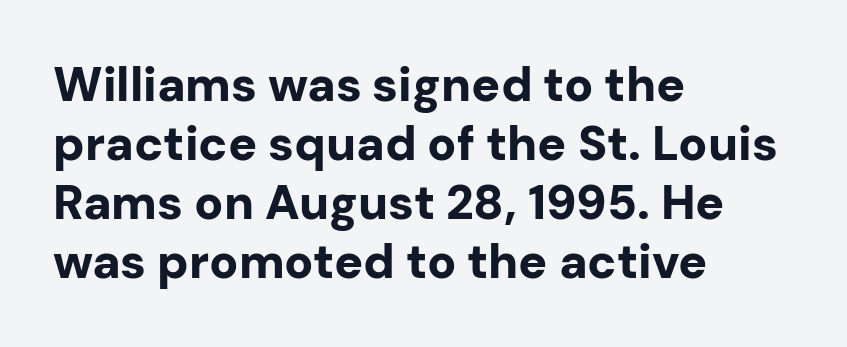
To sum up the face: it is a sans, with no serifs. Every row of glyphs begins at an identical x-position on the left. The line texture is even and compact thanks to regular tracking. Summary of weight: heavy, a full bold.
